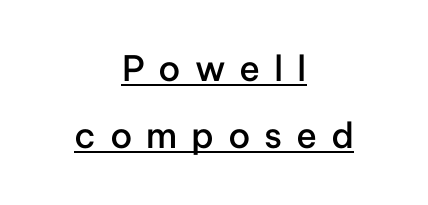
{"serif": "no", "italic": "no", "bold": "semi", "weight": "semibold", "width": "normal", "stroke_contrast": "low", "x_height": "medium", "monospaced": "no", "underline": "yes", "align": "center", "line_spacing": "loose", "line_spacing_ratio": 1.92, "letter_spacing": "wide", "letter_spacing_em": 0.39, "glyph_px": 35}
